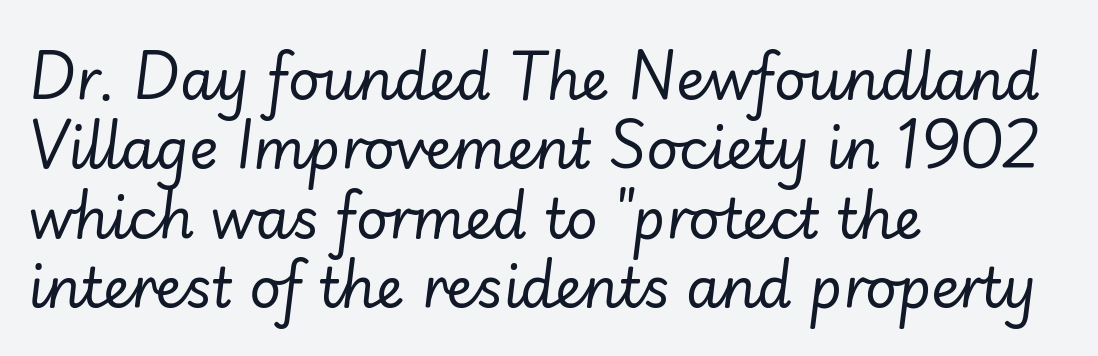
The image shows 55 px regular-weight type, italic (leaning right); set left-aligned, normal line spacing (1.26x), normal letter spacing, not underlined; low stroke contrast and a small x-height.
